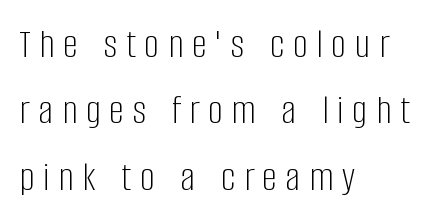
Q: Is the text bold? A: No.
Q: Is the text italic (slanted)? A: No, it is upright.
Q: Is the typeface a serif or a sans-serif typeface? A: Sans-serif.
Q: Is the text underlined? A: No.
Q: How is the paragraph aligned? A: Left-aligned.
Q: Is the spacing between letters normal or unusually wide? A: Unusually wide.
Q: Is the spacing between lines tight, normal or loose? A: Normal.
Q: Width (condensed, normal, or wide)? A: Condensed.
Q: Stroke contrast? A: Low.
Q: x-height? A: Large.
Q: Monospaced? A: No.
